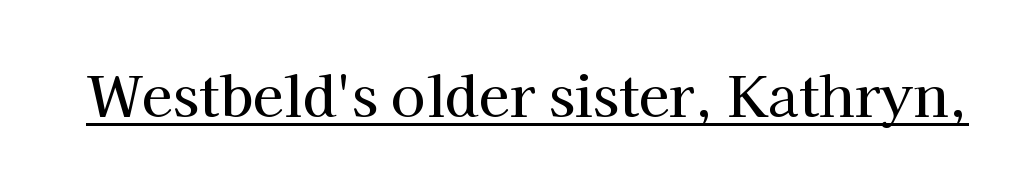
The image shows 56 px serif type, upright; set normal letter spacing, underlined; high stroke contrast and a medium x-height.
